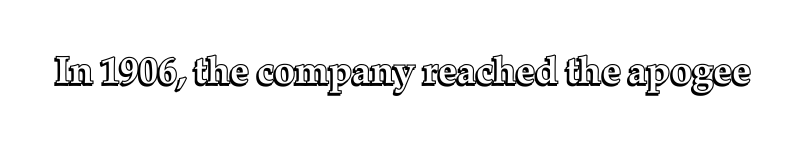
Q: Is the text italic (slanted)? A: No, it is upright.
Q: Is the text underlined? A: No.
Q: Is the spacing between letters normal or unusually wide? A: Normal.
Q: Width (condensed, normal, or wide)? A: Normal.
Q: x-height? A: Medium.
Q: Monospaced? A: No.
